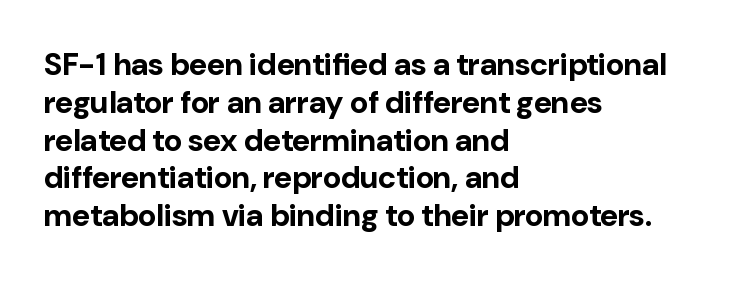
The passage shown has conventional tracking throughout. Note: no serifs on the glyphs. Every row of glyphs begins at an identical x-position on the left. Each row of text sits above clean, open space.
